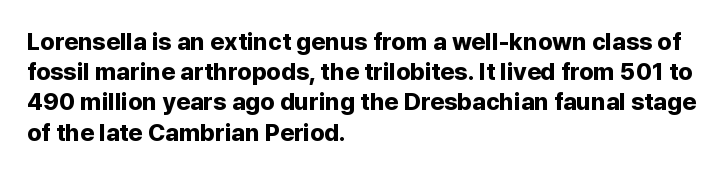
The ragged edge is on the right, which tells us the setting is flush left. The space beneath each line is pristine and unruled. This rendering leaves character spacing at its baseline value. The passage shown stacks its lines at a standard gap. Italic? Not at all — the glyphs are vertical. Emphasis by weight is at full strength: bold.
